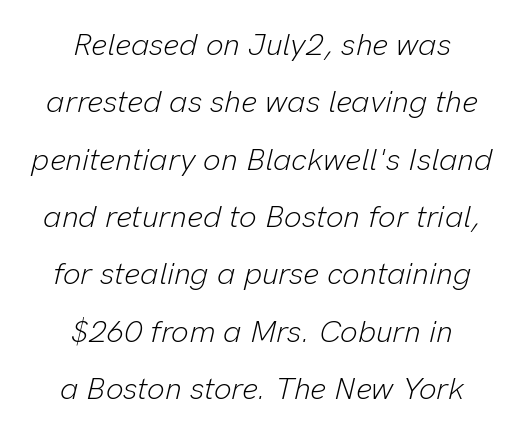
{"italic": "yes", "lean": "right", "slant_degrees": 13, "bold": "no", "weight": "light", "width": "normal", "stroke_contrast": "low", "x_height": "medium", "monospaced": "no", "underline": "no", "align": "center", "line_spacing_ratio": 1.85, "letter_spacing": "normal", "letter_spacing_em": 0.0, "glyph_px": 31}
